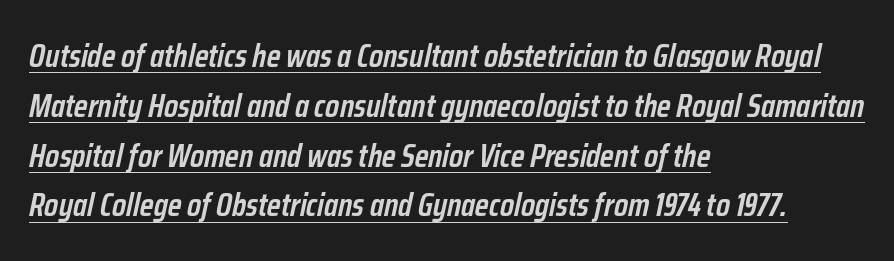
The image shows 33 px semibold, condensed type, italic (leaning right); set left-aligned, normal line spacing (1.51x), normal letter spacing, underlined; low stroke contrast and a medium x-height.
